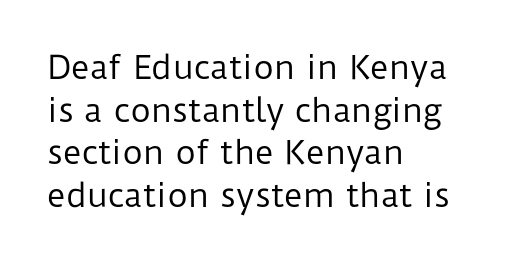
Looks like regular typesetting: each glyph gets only the width it needs. The font family rendered here belongs to the sans-serif group. Each stroke keeps to a modest, everyday thickness or less. Decoration check: the copy has no underline.
